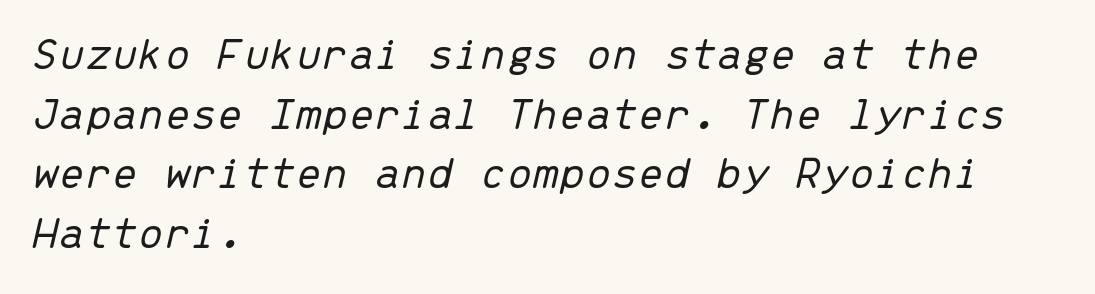
{"italic": "yes", "lean": "right", "slant_degrees": 13, "bold": "no", "weight": "light", "width": "normal", "stroke_contrast": "low", "x_height": "medium", "monospaced": "yes", "underline": "no", "align": "left", "line_spacing": "normal", "line_spacing_ratio": 1.27, "letter_spacing": "normal", "letter_spacing_em": 0.0, "glyph_px": 47}
